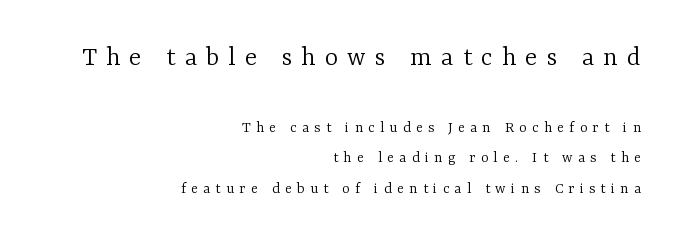
Q: Is the text bold? A: No.
Q: Is the text italic (slanted)? A: No, it is upright.
Q: Is the typeface a serif or a sans-serif typeface? A: Serif.
Q: Is the text underlined? A: No.
Q: How is the paragraph aligned? A: Right-aligned.
Q: Is the spacing between letters normal or unusually wide? A: Unusually wide.
Q: Is the spacing between lines tight, normal or loose? A: Loose.
Q: Which block of text is set in a larger size, the first (top) or the second (bottom)? A: The first (top) one.
Q: Width (condensed, normal, or wide)? A: Normal.
Q: Stroke contrast? A: Low.
Q: x-height? A: Medium.
Q: Monospaced? A: No.
